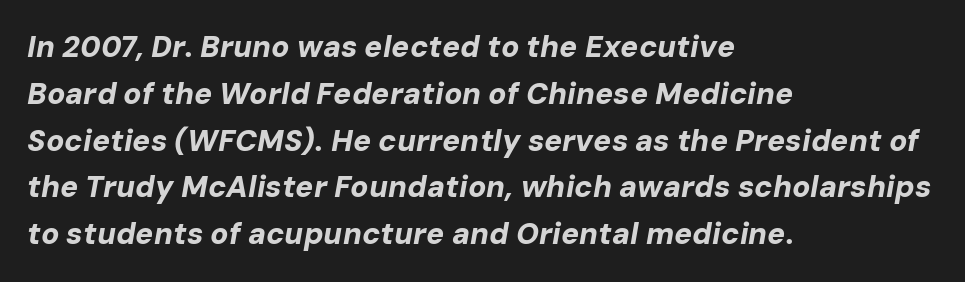
Q: Is the text bold? A: Yes.
Q: Is the text italic (slanted)? A: Yes, it leans right by about 10 degrees.
Q: Is the text underlined? A: No.
Q: How is the paragraph aligned? A: Left-aligned.
Q: Is the spacing between letters normal or unusually wide? A: Normal.
Q: Is the spacing between lines tight, normal or loose? A: Normal.
Q: Width (condensed, normal, or wide)? A: Normal.
Q: Stroke contrast? A: Low.
Q: x-height? A: Medium.
Q: Monospaced? A: No.
